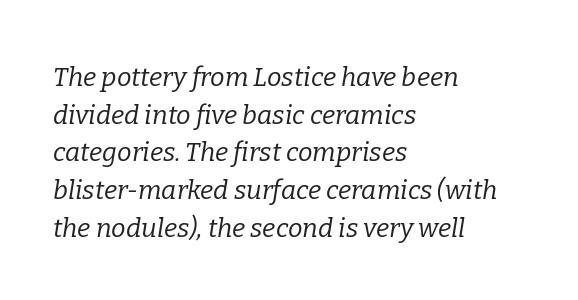
Teacher's note: observe the even left margin — that is flush-left alignment. Unmarked baselines from the first word to the last. Evenly set lines give the paragraph a standard silhouette. The weight tops out at a normal text grade.
